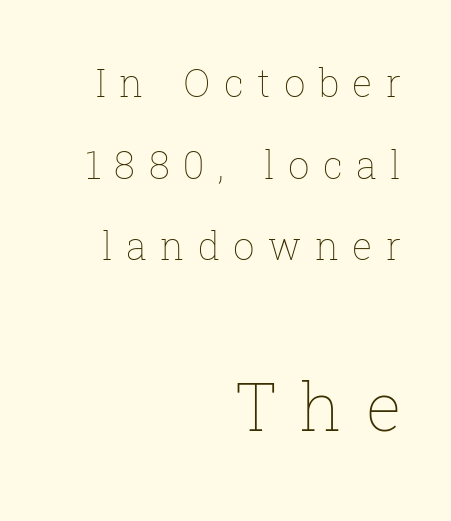
{"italic": "no", "bold": "no", "weight": "thin", "width": "normal", "stroke_contrast": "low", "x_height": "medium", "monospaced": "no", "underline": "no", "align": "right", "line_spacing": "loose", "line_spacing_ratio": 2.15, "letter_spacing": "wide", "letter_spacing_em": 0.35, "larger_block": "second", "size_ratio": 1.76, "glyph_px": 67}
